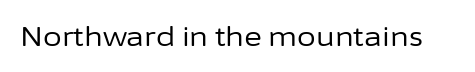
The image shows 27 px text type, upright; set normal letter spacing, not underlined.
